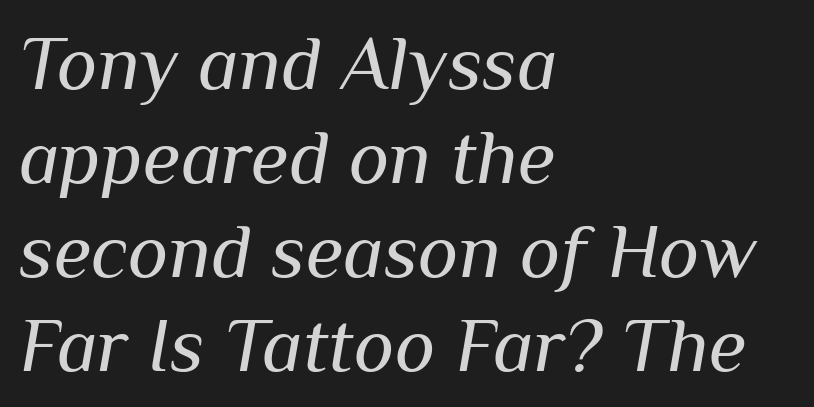
Letters rest on an invisible, unmarked baseline. A typesetter would call this proportional, since set widths differ per character. Weight class: somewhere from thin through regular. The letters are slanted; this is an italic face. Is the block centered? No — it sits flush against the left margin. The letterforms sit shoulder to shoulder at normal distance.
